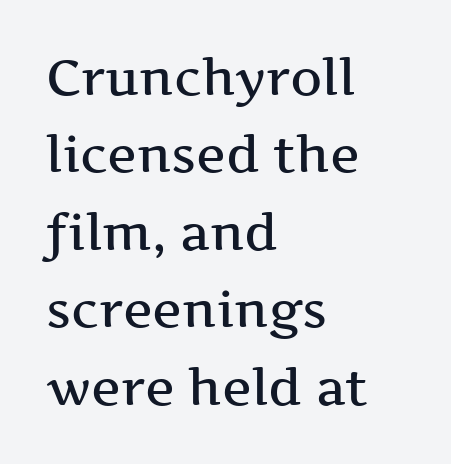
Q: Is the text bold? A: Semi-bold.
Q: Is the text italic (slanted)? A: No, it is upright.
Q: Is the typeface a serif or a sans-serif typeface? A: Serif.
Q: Is the text underlined? A: No.
Q: How is the paragraph aligned? A: Left-aligned.
Q: Is the spacing between letters normal or unusually wide? A: Normal.
Q: Is the spacing between lines tight, normal or loose? A: Normal.
Q: Width (condensed, normal, or wide)? A: Wide.
Q: Stroke contrast? A: Medium.
Q: x-height? A: Medium.
Q: Monospaced? A: No.
